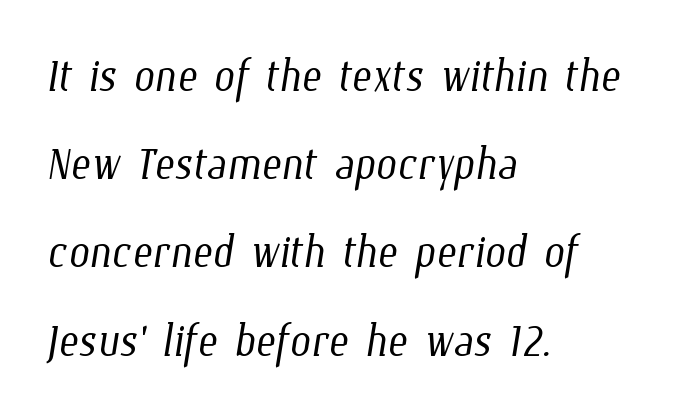
Stem width sits at or under what a default text font uses. Horizontal bands of white between lines are of average thickness. The horizontal fit of the characters is conventional and even. Clear beneath every line of the passage.
